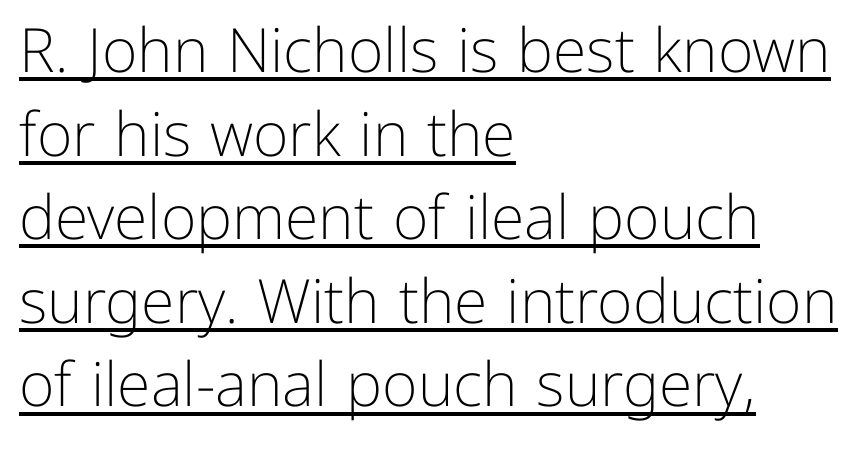
Q: Is the text bold? A: No.
Q: Is the text italic (slanted)? A: No, it is upright.
Q: Is the typeface a serif or a sans-serif typeface? A: Sans-serif.
Q: Is the text underlined? A: Yes.
Q: How is the paragraph aligned? A: Left-aligned.
Q: Is the spacing between letters normal or unusually wide? A: Normal.
Q: Is the spacing between lines tight, normal or loose? A: Normal.
Q: Width (condensed, normal, or wide)? A: Normal.
Q: Stroke contrast? A: Low.
Q: x-height? A: Medium.
Q: Monospaced? A: No.
